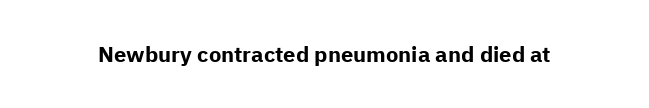
Q: Is the text bold? A: Yes.
Q: Is the text italic (slanted)? A: No, it is upright.
Q: Is the text underlined? A: No.
Q: Is the spacing between letters normal or unusually wide? A: Normal.
